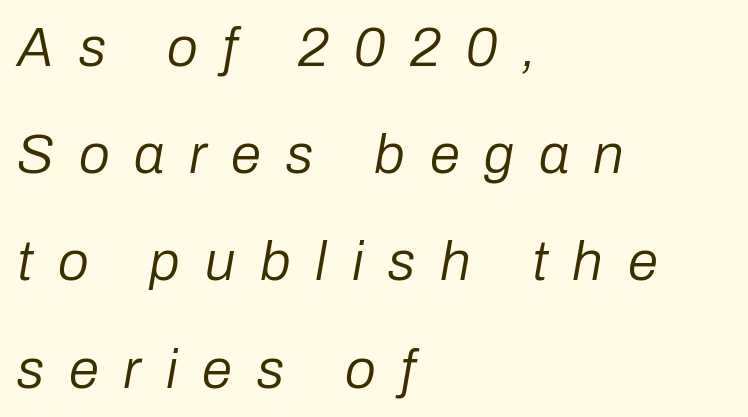
Q: Is the text bold? A: No.
Q: Is the text italic (slanted)? A: Yes, it leans right by about 10 degrees.
Q: Is the text underlined? A: No.
Q: How is the paragraph aligned? A: Left-aligned.
Q: Is the spacing between letters normal or unusually wide? A: Unusually wide.
Q: Is the spacing between lines tight, normal or loose? A: Loose.
Q: Width (condensed, normal, or wide)? A: Normal.
Q: Stroke contrast? A: Low.
Q: x-height? A: Medium.
Q: Monospaced? A: No.
